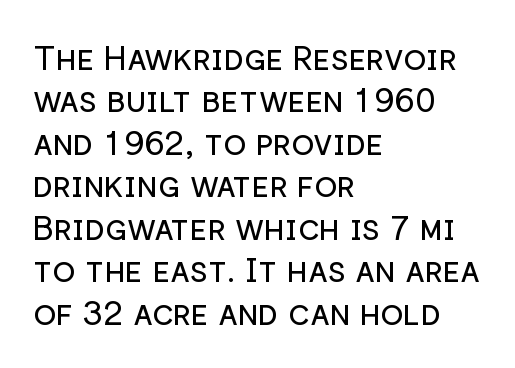
Q: Is the text bold? A: No.
Q: Is the text italic (slanted)? A: No, it is upright.
Q: Is the typeface a serif or a sans-serif typeface? A: Sans-serif.
Q: Is the text underlined? A: No.
Q: How is the paragraph aligned? A: Left-aligned.
Q: Is the spacing between letters normal or unusually wide? A: Normal.
Q: Is the spacing between lines tight, normal or loose? A: Normal.
Q: Width (condensed, normal, or wide)? A: Normal.
Q: Stroke contrast? A: Low.
Q: x-height? A: Medium.
Q: Monospaced? A: No.
